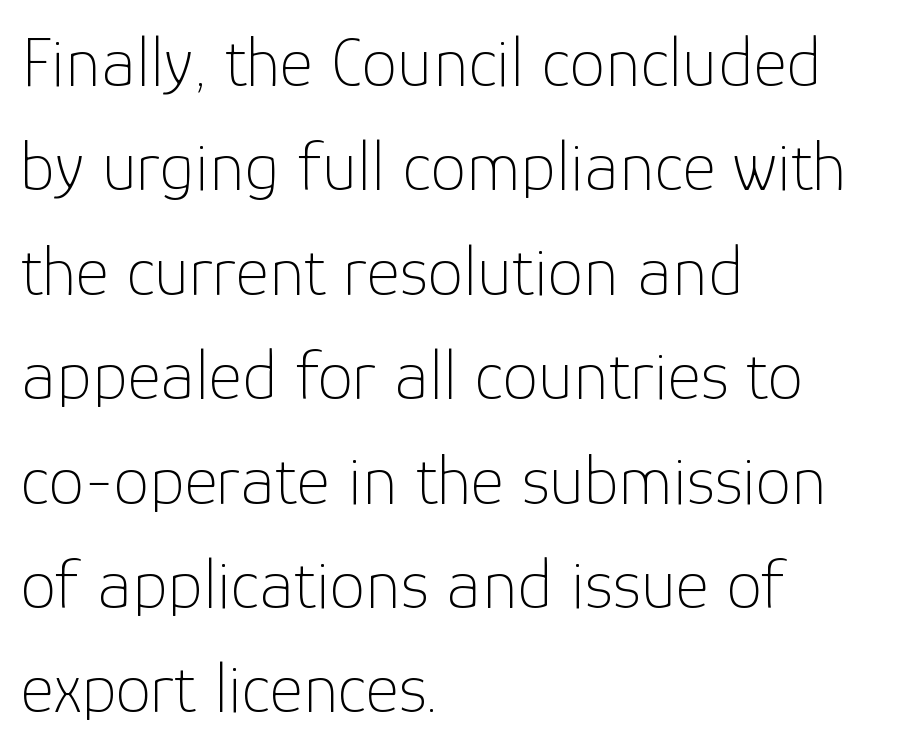
Leftover space on each line is placed entirely after the last word. No feet cap the strokes, marking this as sans-serif type. The passage shown stacks its lines at a standard gap. No heavy texture on the line: the type isn't bold. Do the characters align in a grid? No, the font is proportional. Inter-character spacing is left at the font's built-in metrics.
